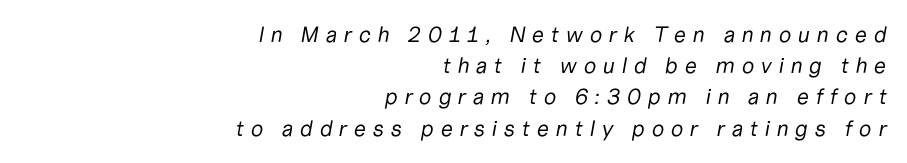
{"italic": "yes", "lean": "right", "slant_degrees": 10, "bold": "no", "underline": "no", "align": "right", "line_spacing": "normal", "line_spacing_ratio": 1.42, "letter_spacing": "wide", "letter_spacing_em": 0.29, "glyph_px": 22}
